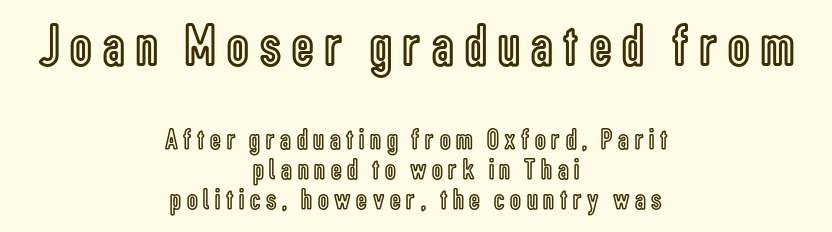
Line spacing here is tight. Unmarked baselines from the first word to the last. Each line is balanced around a shared central axis. Style check: upright. These lines are rendered in a variable-pitch font.
